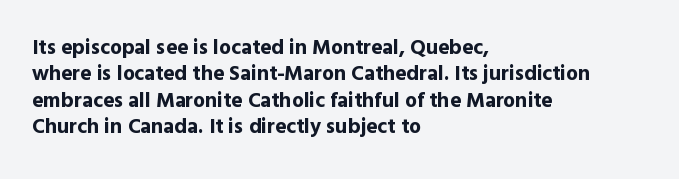
{"italic": "no", "bold": "yes", "underline": "no", "align": "left", "line_spacing": "normal", "line_spacing_ratio": 1.26, "letter_spacing": "normal", "letter_spacing_em": 0.0, "glyph_px": 21}
